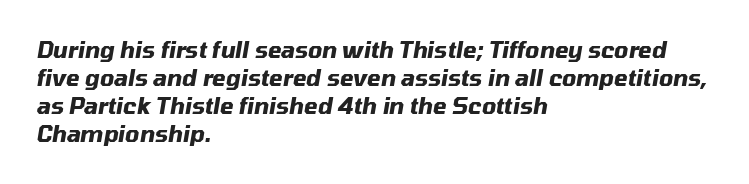
Tracking value appears to be zero — textbook default spacing. The face used here has the dense, thick strokes of a bold. Horizontally, the lines are justified to the leading edge only. The passage shown stacks its lines at a standard gap. The rendering applies a slant to the glyphs. The string is rendered with underlining switched off.
